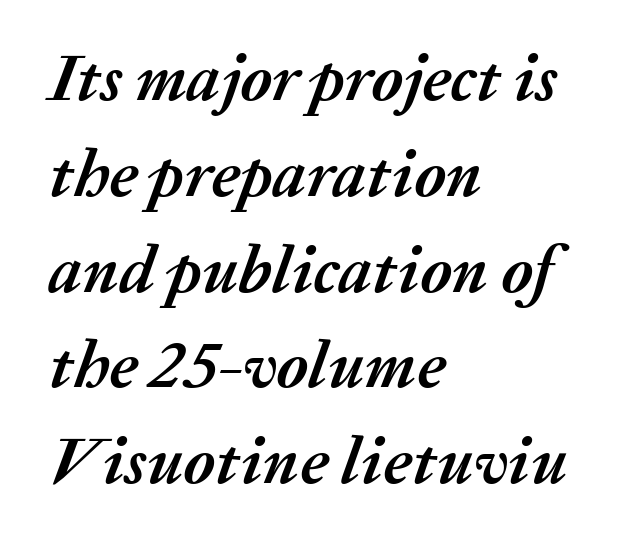
{"italic": "yes", "lean": "right", "slant_degrees": 20, "bold": "yes", "weight": "semibold", "width": "normal", "stroke_contrast": "medium", "x_height": "medium", "monospaced": "no", "underline": "no", "align": "left", "line_spacing": "normal", "line_spacing_ratio": 1.43, "letter_spacing": "normal", "letter_spacing_em": 0.0, "glyph_px": 67}
